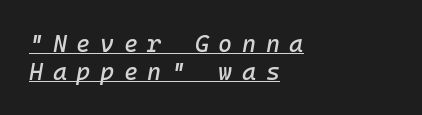
The image shows 24 px text type, italic (leaning right); set left-aligned, line spacing 1.16x, unusually wide letter spacing (+0.4 em), underlined.
